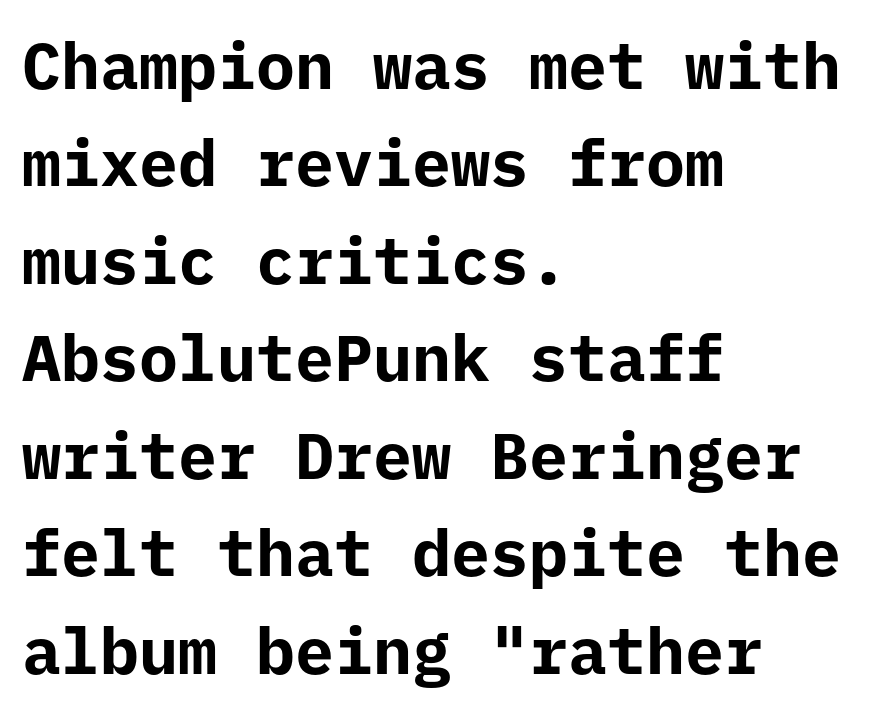
Is the type bold? Yes — the strokes are clearly thick and heavy. The rag falls on the right side of this text block. The line texture is even and compact thanks to regular tracking. The strip under each line holds only bare page.
